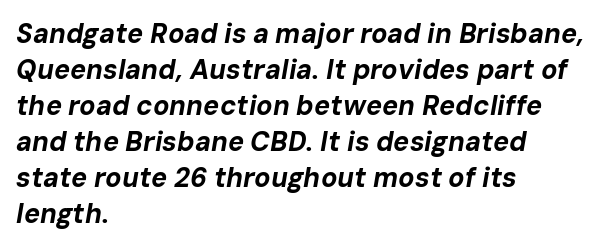
The image shows 27 px bold type, italic (leaning right); set left-aligned, normal line spacing (1.33x), normal letter spacing, not underlined.
